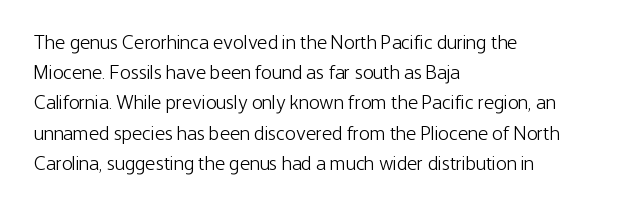
What stands out about the letter spacing? Nothing — it is the standard amount. The axis of the letterforms is exactly vertical. Check the space under the baseline: it is left empty. Evenly set lines give the paragraph a standard silhouette.
